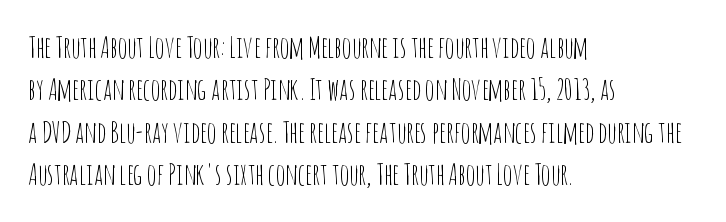
The image shows 29 px thin, condensed sans-serif type, upright; set left-aligned, normal line spacing (1.46x), normal letter spacing, not underlined; low stroke contrast and a large x-height.
